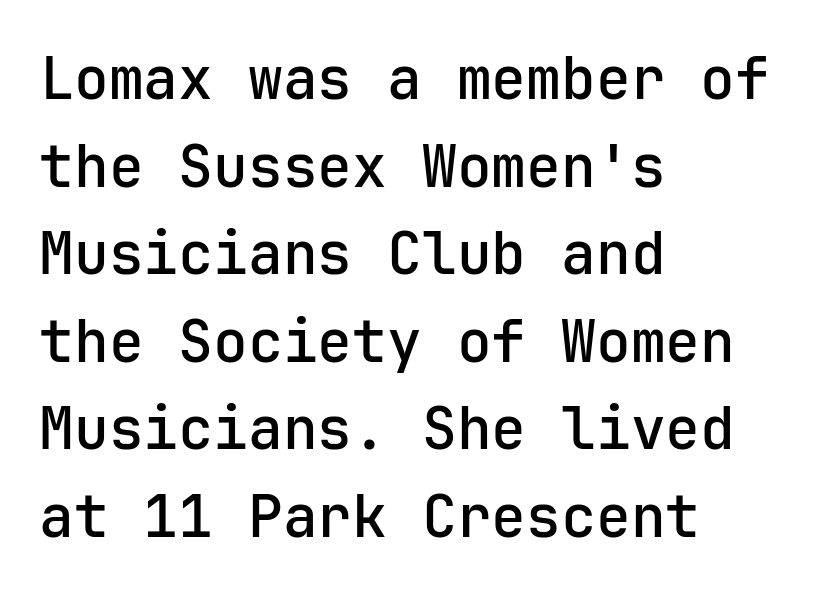
The font's upright variant was chosen for this text. What weight is shown? A semibold, between regular and bold. Teacher's note: observe the even left margin — that is flush-left alignment. Each row of text sits above clean, open space. The type is set solid horizontally, with unmodified tracking.
